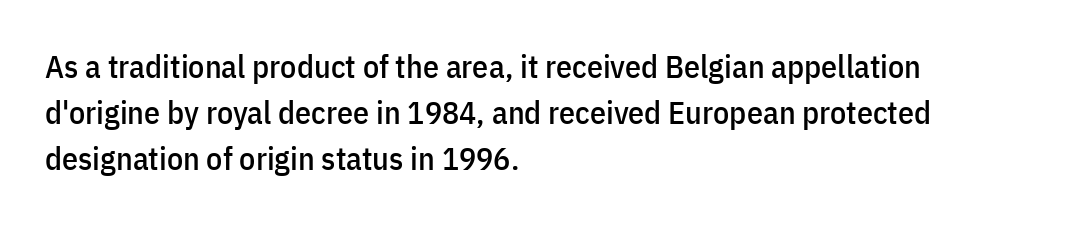
{"serif": "no", "italic": "no", "width": "condensed", "stroke_contrast": "low", "x_height": "medium", "monospaced": "no", "underline": "no", "align": "left", "line_spacing": "normal", "line_spacing_ratio": 1.44, "letter_spacing": "normal", "letter_spacing_em": 0.0, "glyph_px": 32}
